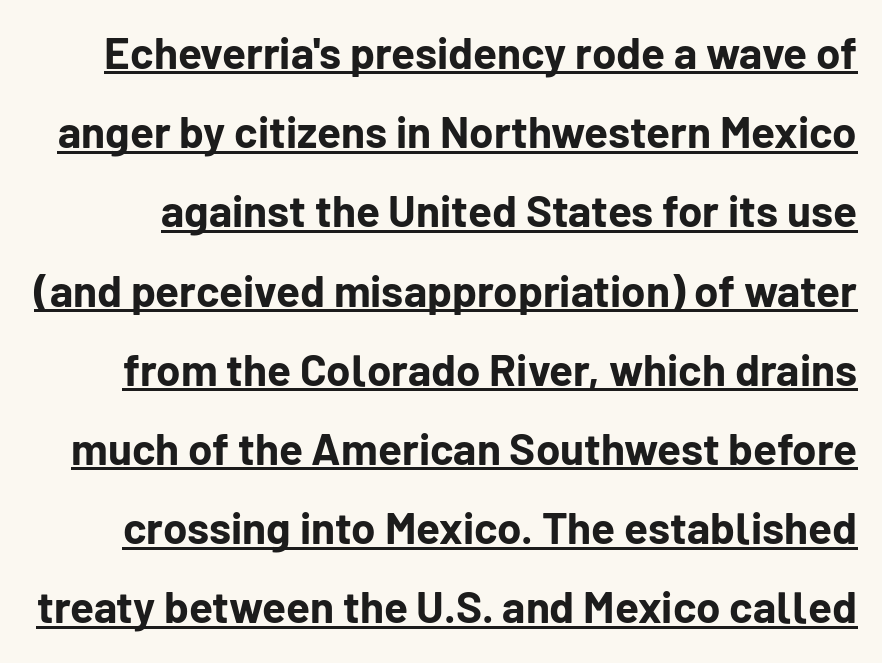
Q: Is the text bold? A: Yes.
Q: Is the text italic (slanted)? A: No, it is upright.
Q: Is the typeface a serif or a sans-serif typeface? A: Sans-serif.
Q: Is the text underlined? A: Yes.
Q: Is the spacing between letters normal or unusually wide? A: Normal.
Q: Width (condensed, normal, or wide)? A: Normal.
Q: Stroke contrast? A: Low.
Q: x-height? A: Medium.
Q: Monospaced? A: No.
